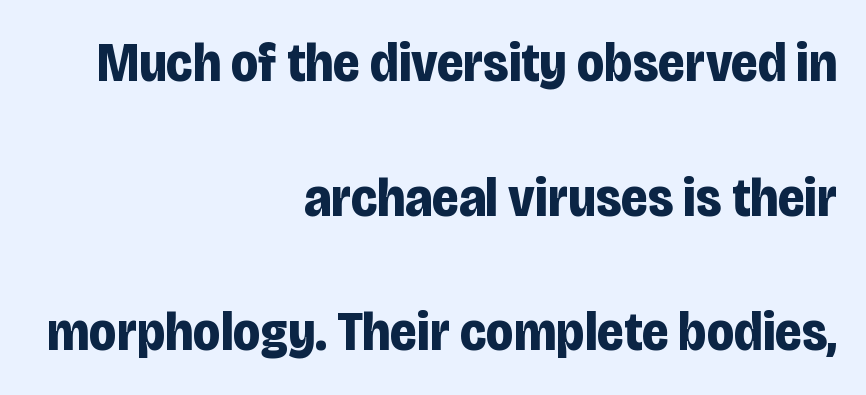
The image shows 55 px bold, condensed sans-serif type, upright; set right-aligned, loose line spacing (2.45x), normal letter spacing, not underlined; low stroke contrast and a large x-height.
